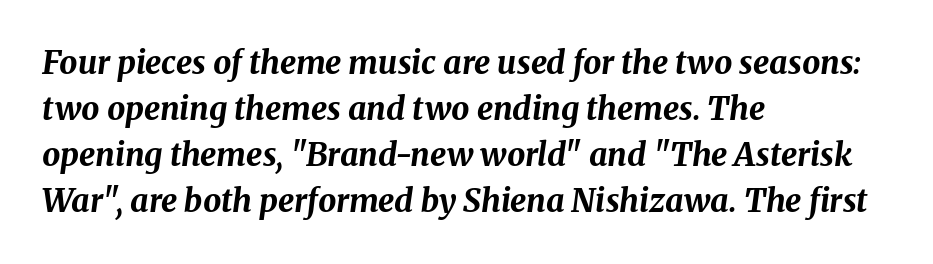
A typesetter would call this proportional, since set widths differ per character. Clear beneath every line of the passage. The ragged edge is on the right, which tells us the setting is flush left. The passage shown leans; its letterforms are oblique.
